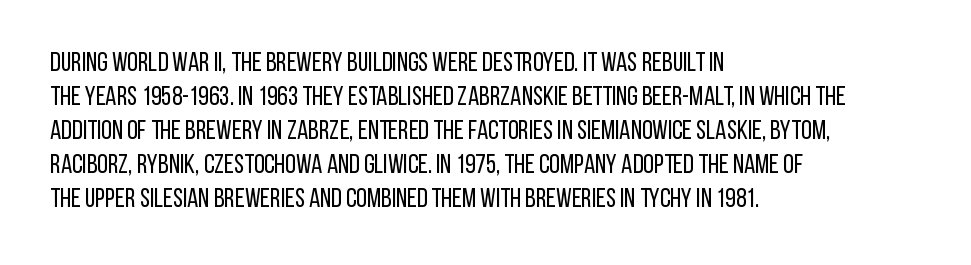
Q: Is the text bold? A: No.
Q: Is the text italic (slanted)? A: No, it is upright.
Q: Is the text underlined? A: No.
Q: How is the paragraph aligned? A: Left-aligned.
Q: Is the spacing between letters normal or unusually wide? A: Normal.
Q: Is the spacing between lines tight, normal or loose? A: Normal.
